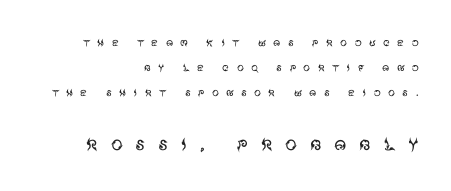
{"italic": "no", "bold": "no", "underline": "no", "align": "right", "line_spacing_ratio": 1.78, "letter_spacing": "wide", "letter_spacing_em": 0.5, "larger_block": "second", "size_ratio": 1.71, "glyph_px": 24}
